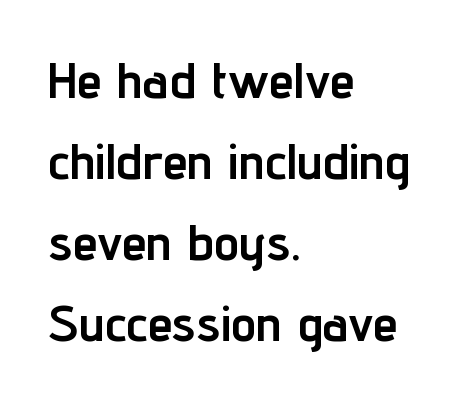
Q: Is the text bold? A: Yes.
Q: Is the text italic (slanted)? A: No, it is upright.
Q: Is the typeface a serif or a sans-serif typeface? A: Sans-serif.
Q: Is the text underlined? A: No.
Q: How is the paragraph aligned? A: Left-aligned.
Q: Is the spacing between letters normal or unusually wide? A: Normal.
Q: Is the spacing between lines tight, normal or loose? A: Normal.
Q: Width (condensed, normal, or wide)? A: Condensed.
Q: Stroke contrast? A: Low.
Q: x-height? A: Medium.
Q: Monospaced? A: No.
